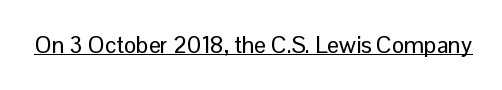
You can see a thin bar hugging the bottom of the glyphs. This rendering leaves character spacing at its baseline value. Style check: upright.
